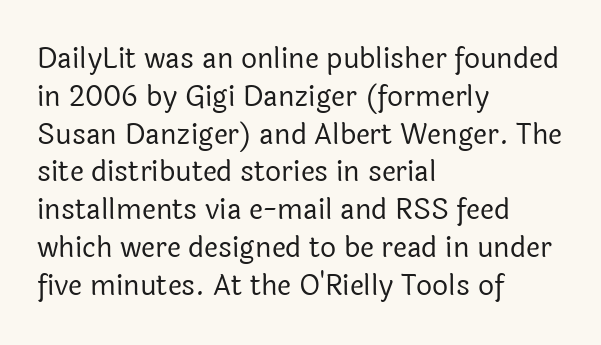
The image shows 28 px regular-weight sans-serif type, upright; set left-aligned, normal line spacing (1.35x), normal letter spacing, not underlined; a medium x-height.
